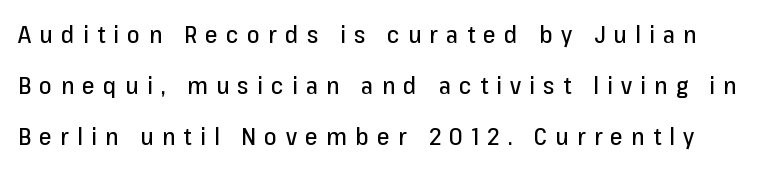
Q: Is the text italic (slanted)? A: No, it is upright.
Q: Is the text underlined? A: No.
Q: Is the spacing between letters normal or unusually wide? A: Unusually wide.
Q: Is the spacing between lines tight, normal or loose? A: Loose.
